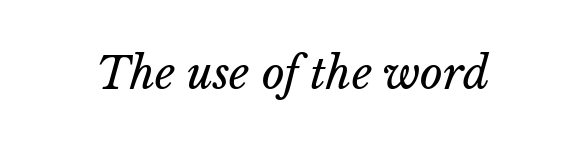
The strokes are not fattened; the text isn't bold. Spacing verdict: proportional, widths tailored to each character. Words float on clear page, feet unadorned. When letters slant like this, we call the style italic.
